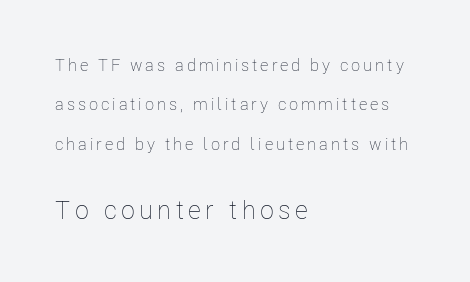
These lines stack with their left ends in a neat column. Does the leading feel generous? Absolutely, it's lavish. Vertical strokes here are truly vertical. Type without underlining.
